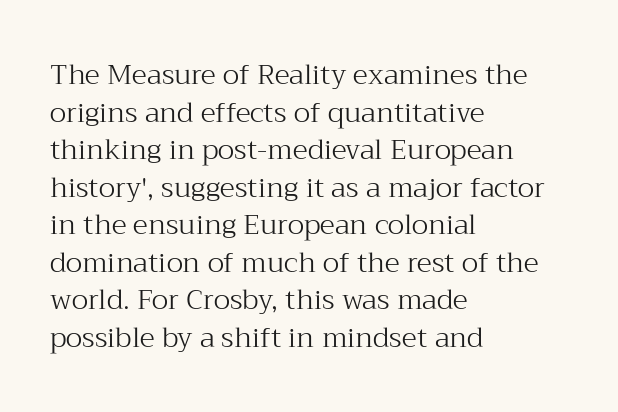
Q: Is the text bold? A: No.
Q: Is the text italic (slanted)? A: No, it is upright.
Q: Is the typeface a serif or a sans-serif typeface? A: Serif.
Q: Is the text underlined? A: No.
Q: How is the paragraph aligned? A: Left-aligned.
Q: Is the spacing between letters normal or unusually wide? A: Normal.
Q: Is the spacing between lines tight, normal or loose? A: Normal.
Q: Width (condensed, normal, or wide)? A: Normal.
Q: Stroke contrast? A: Medium.
Q: x-height? A: Medium.
Q: Monospaced? A: No.
